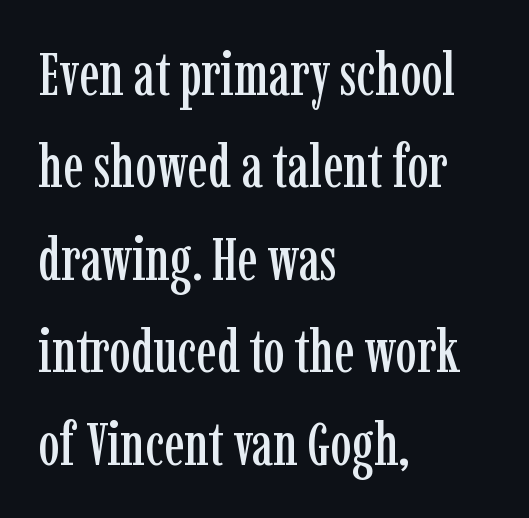
Q: Is the text italic (slanted)? A: No, it is upright.
Q: Is the typeface a serif or a sans-serif typeface? A: Serif.
Q: Is the text underlined? A: No.
Q: How is the paragraph aligned? A: Left-aligned.
Q: Is the spacing between letters normal or unusually wide? A: Normal.
Q: Is the spacing between lines tight, normal or loose? A: Normal.
Q: Width (condensed, normal, or wide)? A: Condensed.
Q: Stroke contrast? A: Low.
Q: x-height? A: Medium.
Q: Monospaced? A: No.
